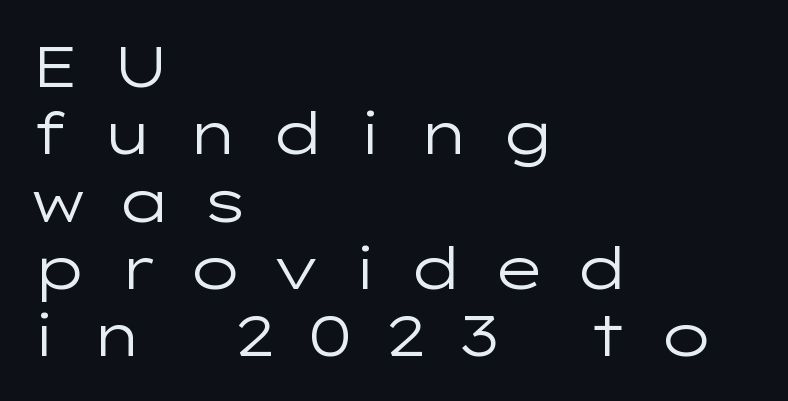
{"serif": "no", "italic": "no", "bold": "no", "weight": "regular", "width": "wide", "stroke_contrast": "low", "x_height": "medium", "monospaced": "no", "underline": "no", "align": "left", "line_spacing_ratio": 1.16, "letter_spacing": "wide", "letter_spacing_em": 0.5, "glyph_px": 58}
